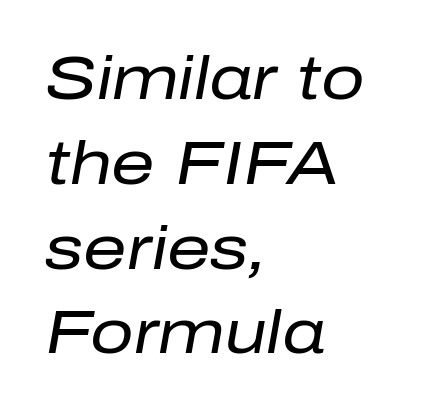
In terms of posture, this sample is oblique. Is there much room between lines? A standard amount, neither cramped nor airy. The baseline area is clear. Is this a fixed-width face? No — the glyphs have proportional, varying widths. Left-aligned paragraph, ragged on the right.
